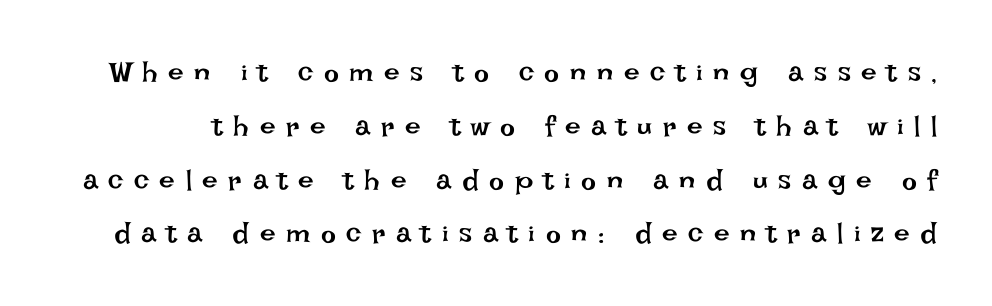
Characters remain perfectly vertical along every line. A clean baseline with only descenders dipping below it. Reading down the column, the eye jumps a long way to each next line. Here the designer chose a conventional face with non-uniform glyph widths.
